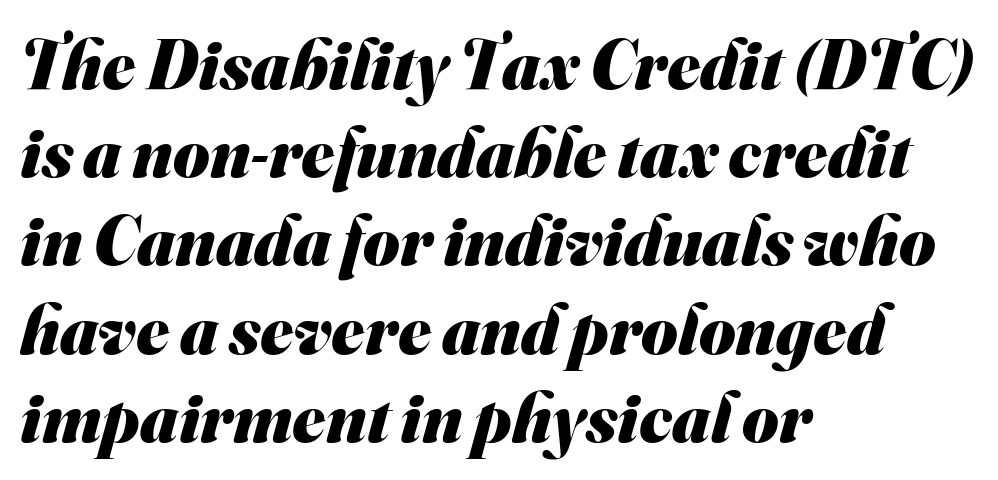
Q: Is the text bold? A: Yes.
Q: Is the typeface a serif or a sans-serif typeface? A: Sans-serif.
Q: Is the text underlined? A: No.
Q: How is the paragraph aligned? A: Left-aligned.
Q: Is the spacing between letters normal or unusually wide? A: Normal.
Q: Is the spacing between lines tight, normal or loose? A: Normal.
Q: Width (condensed, normal, or wide)? A: Normal.
Q: Stroke contrast? A: Medium.
Q: x-height? A: Small.
Q: Monospaced? A: No.
